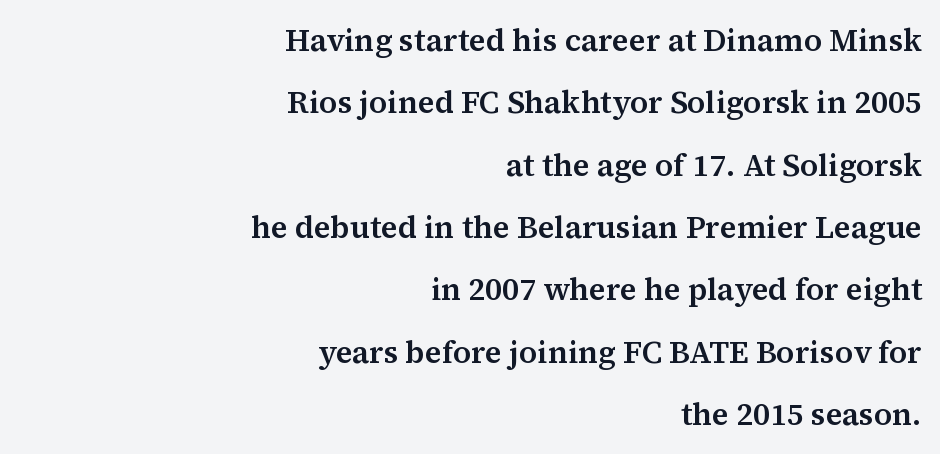
{"serif": "yes", "italic": "no", "width": "normal", "stroke_contrast": "medium", "x_height": "medium", "monospaced": "no", "underline": "no", "align": "right", "line_spacing": "loose", "line_spacing_ratio": 2.01, "letter_spacing": "normal", "letter_spacing_em": 0.0, "glyph_px": 31}
